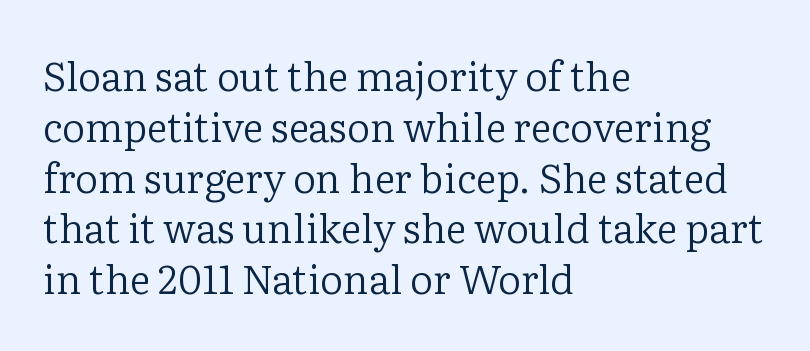
The rendering uses a moderate line-height, typical for paragraphs. The passage shown is typeset with a serif family. This sample has the flowing, uneven cadence of proportional lettering. The glyphs are unaccompanied by any horizontal stroke below them.
